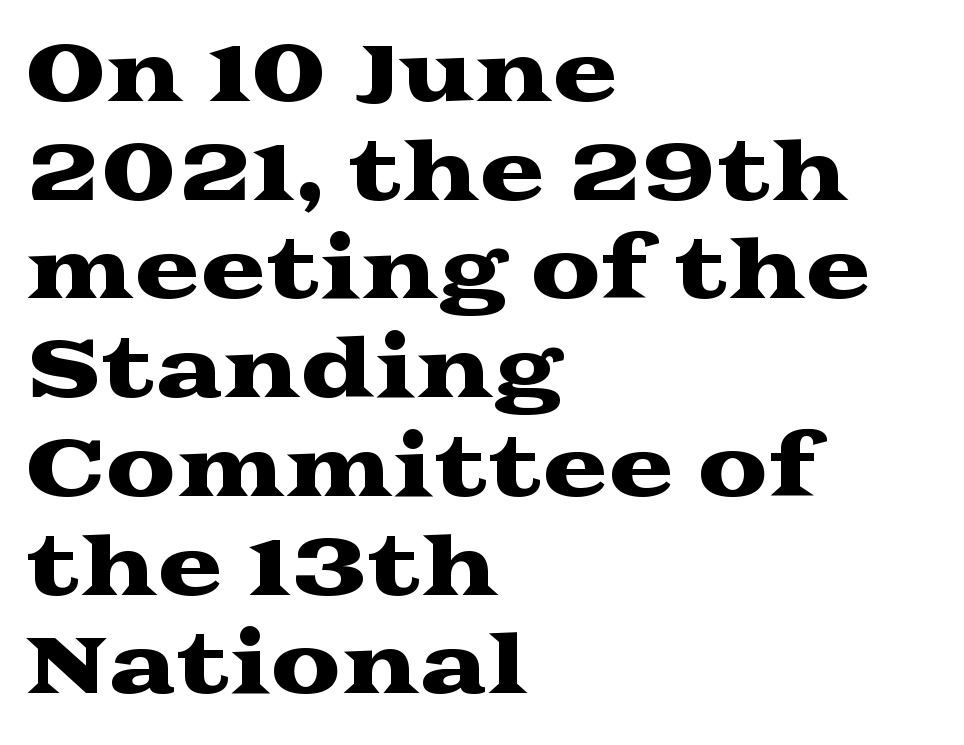
Q: Is the text italic (slanted)? A: No, it is upright.
Q: Is the typeface a serif or a sans-serif typeface? A: Serif.
Q: Is the text underlined? A: No.
Q: How is the paragraph aligned? A: Left-aligned.
Q: Is the spacing between letters normal or unusually wide? A: Normal.
Q: Is the spacing between lines tight, normal or loose? A: Normal.
Q: Width (condensed, normal, or wide)? A: Wide.
Q: Stroke contrast? A: Medium.
Q: x-height? A: Medium.
Q: Monospaced? A: No.
